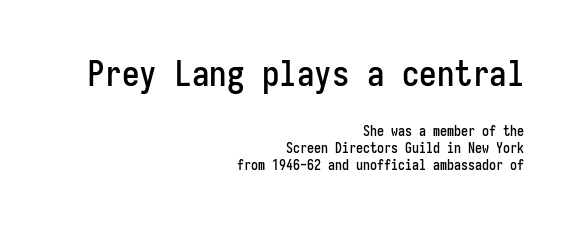
The image shows 35 px condensed sans-serif type, upright, monospaced; set right-aligned, line spacing 1.2x, normal letter spacing, not underlined; the first (top) block is 2.5x larger; low stroke contrast and a medium x-height.
